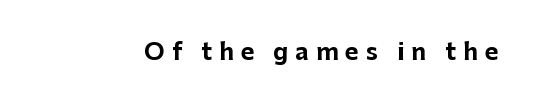
{"italic": "no", "bold": "yes", "underline": "no", "letter_spacing": "wide", "letter_spacing_em": 0.31, "glyph_px": 23}
